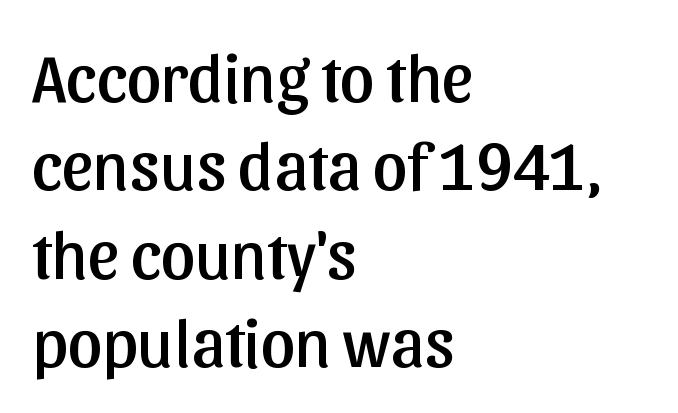
Q: Is the text italic (slanted)? A: No, it is upright.
Q: Is the typeface a serif or a sans-serif typeface? A: Sans-serif.
Q: Is the text underlined? A: No.
Q: How is the paragraph aligned? A: Left-aligned.
Q: Is the spacing between letters normal or unusually wide? A: Normal.
Q: Is the spacing between lines tight, normal or loose? A: Normal.
Q: Width (condensed, normal, or wide)? A: Normal.
Q: Stroke contrast? A: Low.
Q: x-height? A: Medium.
Q: Monospaced? A: No.
